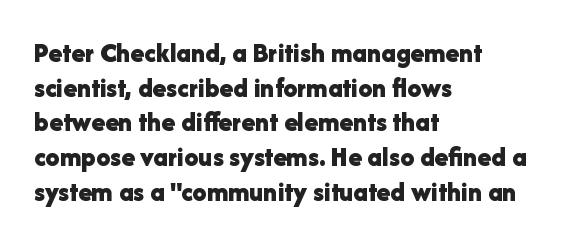
The image shows 28 px bold sans-serif type, upright; set left-aligned, line spacing 1.24x, normal letter spacing, not underlined; low stroke contrast and a medium x-height.
